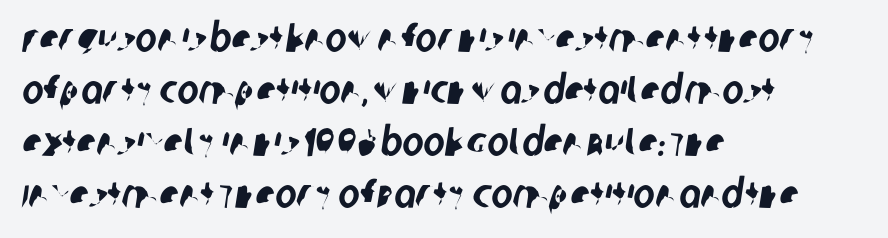
Q: Is the typeface a serif or a sans-serif typeface? A: Sans-serif.
Q: Is the text underlined? A: No.
Q: How is the paragraph aligned? A: Left-aligned.
Q: Is the spacing between letters normal or unusually wide? A: Normal.
Q: Is the spacing between lines tight, normal or loose? A: Normal.
Q: Width (condensed, normal, or wide)? A: Condensed.
Q: Stroke contrast? A: Low.
Q: x-height? A: Large.
Q: Monospaced? A: No.
